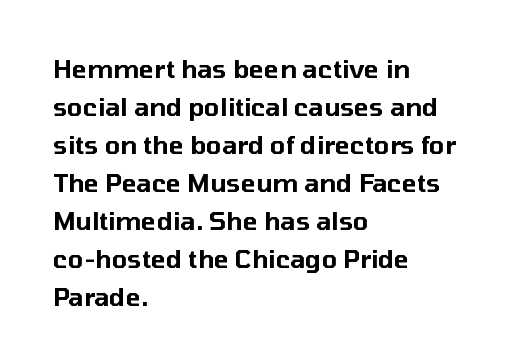
Q: Is the text italic (slanted)? A: No, it is upright.
Q: Is the text underlined? A: No.
Q: How is the paragraph aligned? A: Left-aligned.
Q: Is the spacing between letters normal or unusually wide? A: Normal.
Q: Is the spacing between lines tight, normal or loose? A: Normal.
